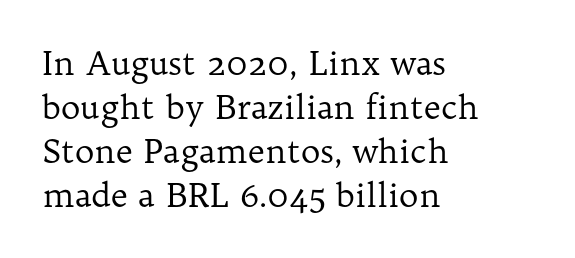
{"serif": "yes", "italic": "no", "bold": "no", "weight": "regular", "width": "normal", "stroke_contrast": "low", "x_height": "medium", "monospaced": "no", "underline": "no", "align": "left", "line_spacing": "normal", "line_spacing_ratio": 1.33, "letter_spacing": "normal", "letter_spacing_em": 0.0, "glyph_px": 33}
